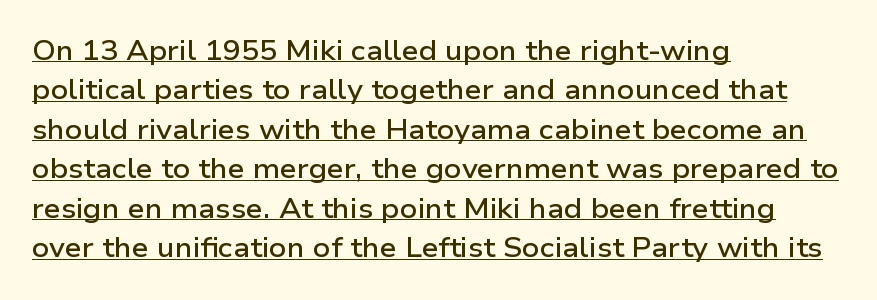
The image shows 27 px text type, upright; set left-aligned, normal line spacing (1.46x), normal letter spacing, underlined.
